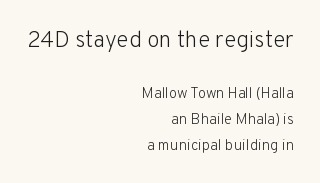
{"italic": "no", "bold": "no", "underline": "no", "align": "right", "line_spacing_ratio": 1.73, "letter_spacing": "normal", "letter_spacing_em": 0.0, "larger_block": "first", "size_ratio": 1.53, "glyph_px": 23}
